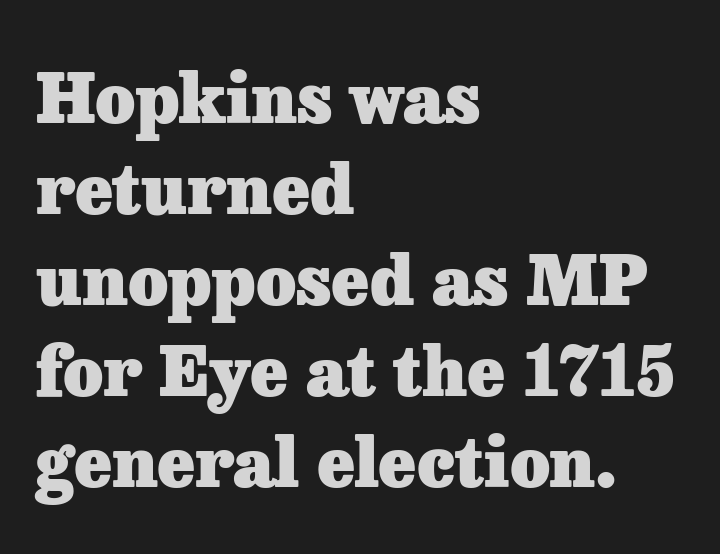
{"serif": "yes", "italic": "no", "bold": "yes", "weight": "heavy", "width": "normal", "stroke_contrast": "low", "x_height": "medium", "monospaced": "no", "underline": "no", "align": "left", "line_spacing": "normal", "line_spacing_ratio": 1.32, "letter_spacing": "normal", "letter_spacing_em": 0.0, "glyph_px": 69}
